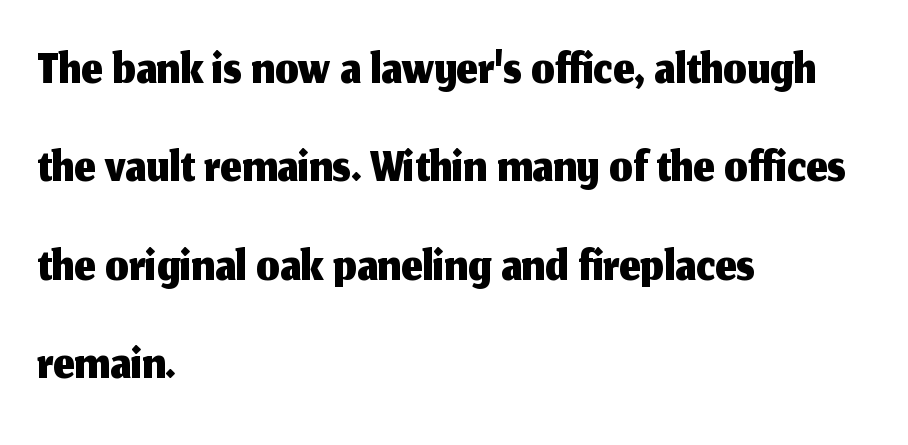
Q: Is the text italic (slanted)? A: No, it is upright.
Q: Is the typeface a serif or a sans-serif typeface? A: Sans-serif.
Q: Is the text underlined? A: No.
Q: How is the paragraph aligned? A: Left-aligned.
Q: Is the spacing between letters normal or unusually wide? A: Normal.
Q: Is the spacing between lines tight, normal or loose? A: Normal.
Q: Width (condensed, normal, or wide)? A: Normal.
Q: Stroke contrast? A: Medium.
Q: x-height? A: Medium.
Q: Monospaced? A: No.
